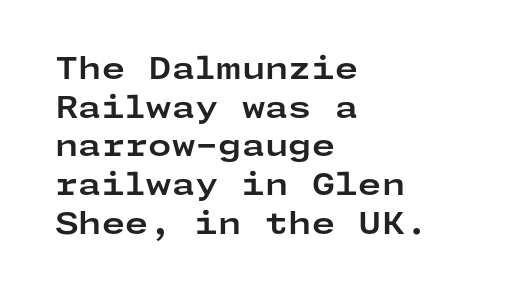
The image shows 30 px bold, wide sans-serif type, upright; set left-aligned, normal line spacing (1.29x), normal letter spacing, not underlined; low stroke contrast and a medium x-height.
